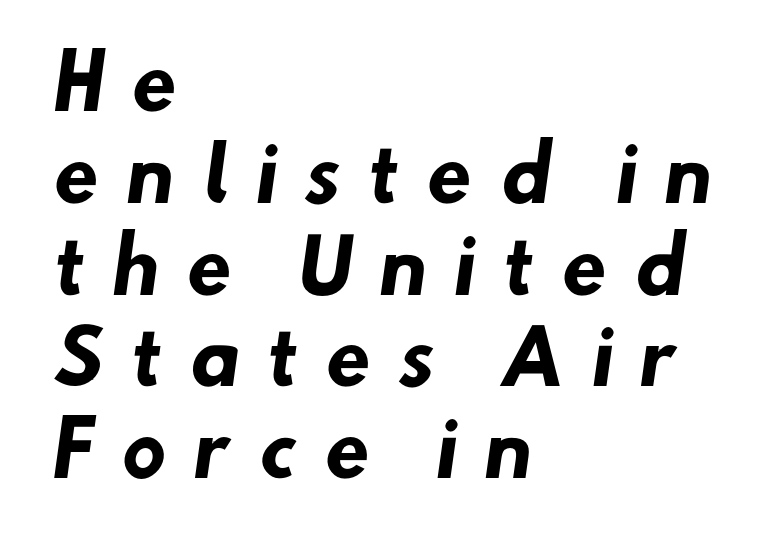
A student would call this left alignment; a typographer would say flush left, rag right. Is the type bold? Yes — the strokes are clearly thick and heavy. No word sits above an underline. There is plenty of visible air inserted between adjacent glyphs.
